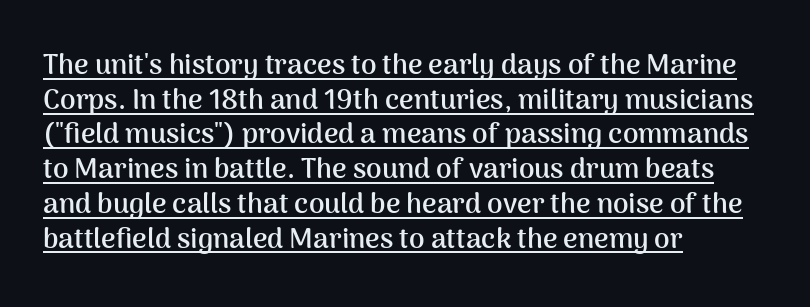
The typesetter chose a ragged-right arrangement here. The gaps between neighbouring characters are ordinary and unremarkable. Notice how thick the strokes are: this is what a full bold looks like. A sans-serif font was chosen for this passage.
